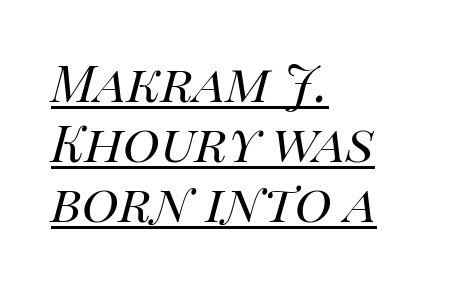
Q: Is the text bold? A: No.
Q: Is the text italic (slanted)? A: Yes, it leans right by about 14 degrees.
Q: Is the text underlined? A: Yes.
Q: How is the paragraph aligned? A: Left-aligned.
Q: Is the spacing between letters normal or unusually wide? A: Normal.
Q: Is the spacing between lines tight, normal or loose? A: Tight.
Q: Width (condensed, normal, or wide)? A: Normal.
Q: Stroke contrast? A: High.
Q: x-height? A: Large.
Q: Monospaced? A: No.
